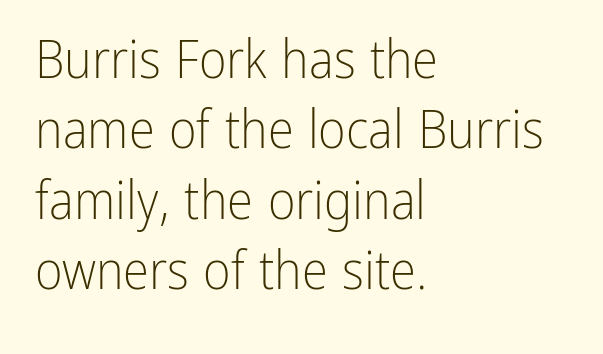
Q: Is the text bold? A: No.
Q: Is the text italic (slanted)? A: No, it is upright.
Q: Is the typeface a serif or a sans-serif typeface? A: Sans-serif.
Q: Is the text underlined? A: No.
Q: How is the paragraph aligned? A: Left-aligned.
Q: Is the spacing between letters normal or unusually wide? A: Normal.
Q: Is the spacing between lines tight, normal or loose? A: Normal.
Q: Width (condensed, normal, or wide)? A: Condensed.
Q: Stroke contrast? A: Low.
Q: x-height? A: Medium.
Q: Monospaced? A: No.
